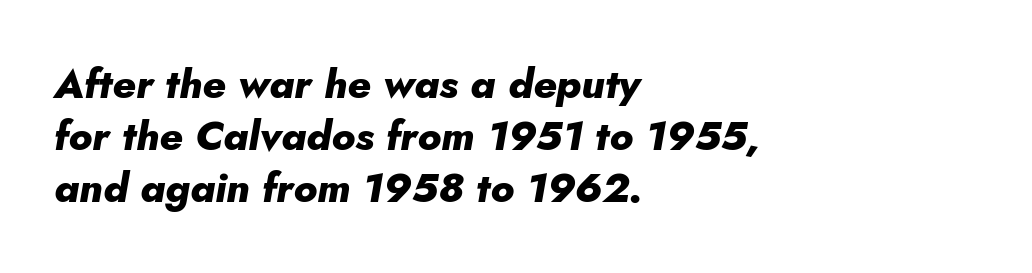
Q: Is the text bold? A: Yes.
Q: Is the text italic (slanted)? A: Yes, it leans right by about 10 degrees.
Q: Is the text underlined? A: No.
Q: How is the paragraph aligned? A: Left-aligned.
Q: Is the spacing between letters normal or unusually wide? A: Normal.
Q: Is the spacing between lines tight, normal or loose? A: Normal.
Q: Width (condensed, normal, or wide)? A: Normal.
Q: Stroke contrast? A: Low.
Q: x-height? A: Small.
Q: Monospaced? A: No.
